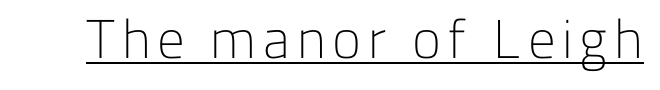
The image shows 55 px light sans-serif type, upright; set underlined; low stroke contrast and a medium x-height.
